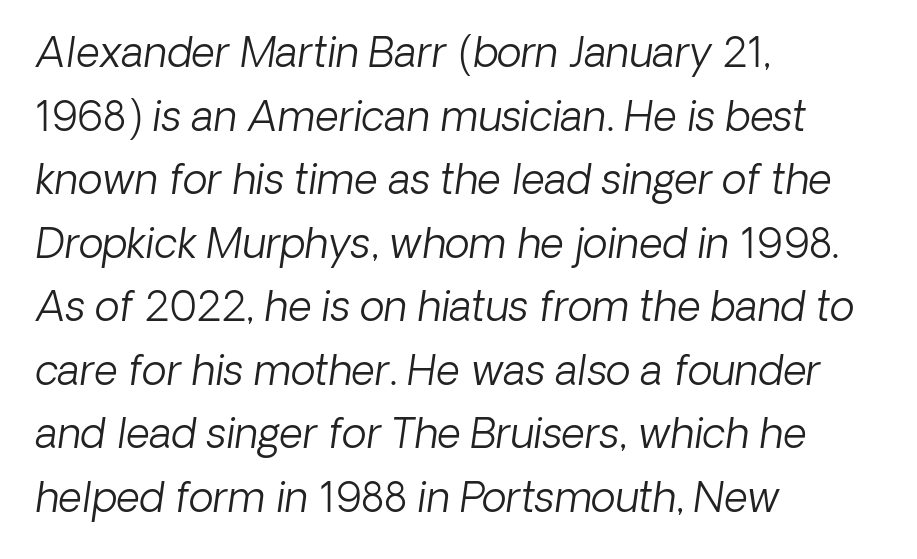
This sample uses plain, unmodified letter spacing. Are there feet on the stems? There aren't — it's a sans. The glyphs are unaccompanied by any horizontal stroke below them. Where is the straight margin? On the left.
